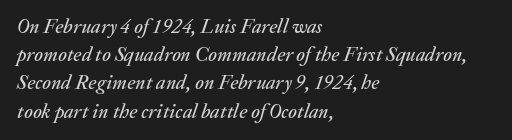
Spacing between characters is what you'd get straight out of the box. Does the copy run flush right? No — it runs flush left. How would I describe the line gaps? Plain and ordinary. Does the lettering tilt? It does — this is italic. A bare baseline throughout the passage.
